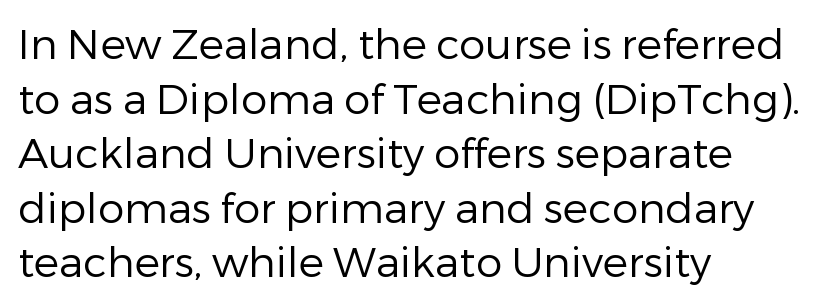
{"serif": "no", "italic": "no", "bold": "no", "weight": "regular", "width": "normal", "stroke_contrast": "low", "x_height": "medium", "monospaced": "no", "underline": "no", "align": "left", "line_spacing": "normal", "line_spacing_ratio": 1.3, "letter_spacing": "normal", "letter_spacing_em": 0.0, "glyph_px": 42}
